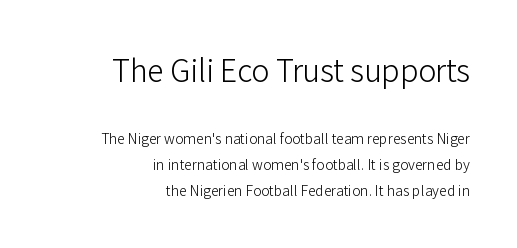
The image shows 30 px light sans-serif type, upright; set right-aligned, line spacing 1.86x, normal letter spacing, not underlined; the first (top) block is 2.14x larger; low stroke contrast and a medium x-height.
